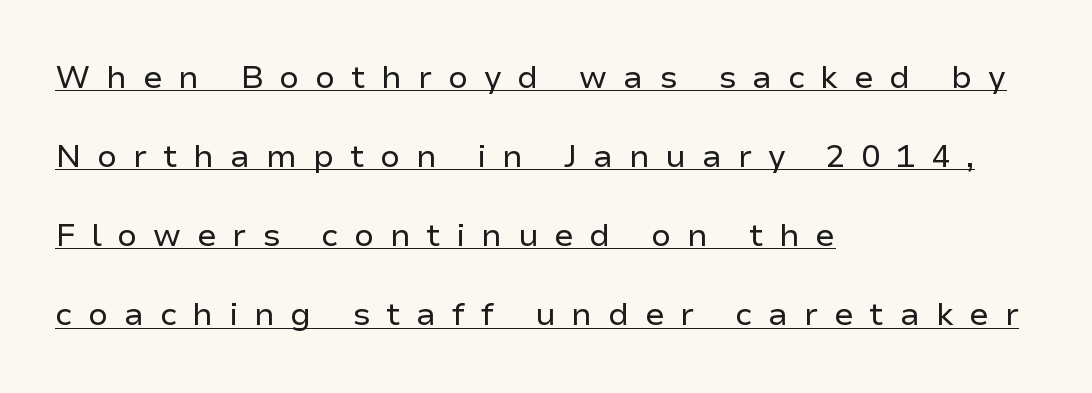
The vertical gap from one line to the next is large. Each line starts at the same left margin while the right side varies. Heaviness? Minimal to ordinary, like unemphasized prose. A typesetter would call this proportional, since set widths differ per character.
